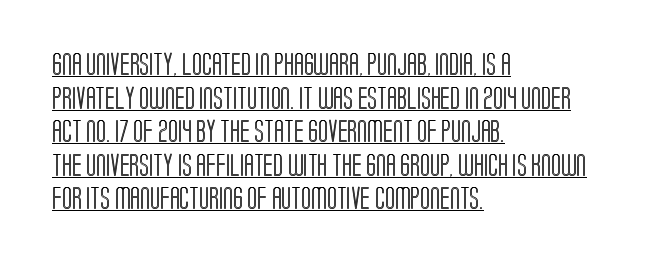
Italic? Not at all — the glyphs are vertical. A classic flush-left, rag-right setting is used for this passage. This sample carries an underscore along the baseline area. The face used here is rendered with its standard letterfit. The line-height multiplier appears to be the usual default.
